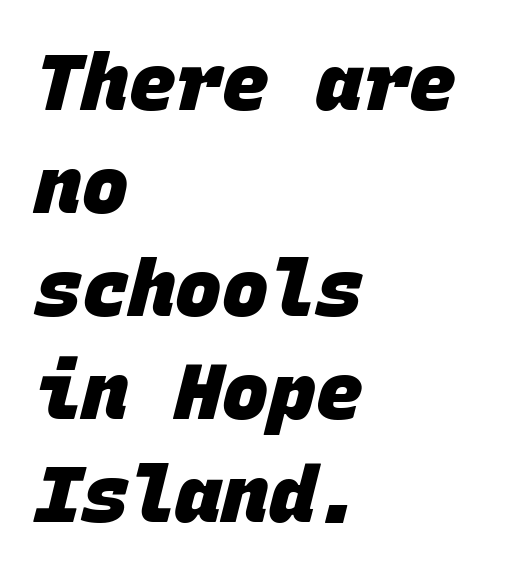
Q: Is the text bold? A: Yes.
Q: Is the typeface a serif or a sans-serif typeface? A: Sans-serif.
Q: Is the text underlined? A: No.
Q: How is the paragraph aligned? A: Left-aligned.
Q: Is the spacing between letters normal or unusually wide? A: Normal.
Q: Is the spacing between lines tight, normal or loose? A: Normal.
Q: Width (condensed, normal, or wide)? A: Normal.
Q: Stroke contrast? A: Low.
Q: x-height? A: Large.
Q: Monospaced? A: Yes.
